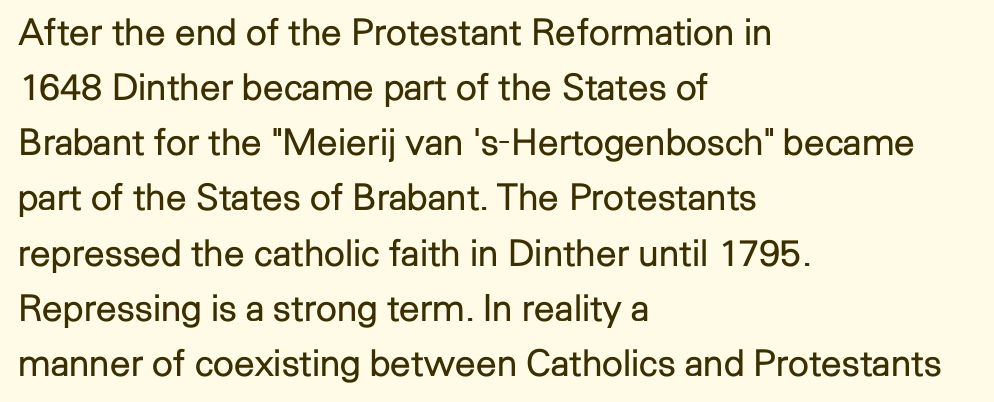
Counters stay open thanks to moderate or lighter strokes. Observe the absence of serifs on each vertical stroke in this sample. Rendered with straight, roman letterforms. The compositor pushed each line to the left boundary.
